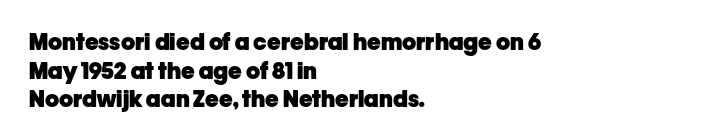
The image shows 23 px bold type, upright; set left-aligned, line spacing 1.24x, normal letter spacing, not underlined.
